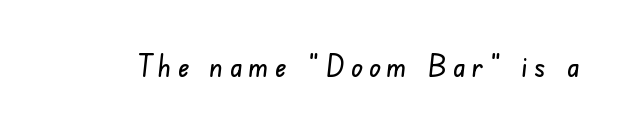
Q: Is the typeface a serif or a sans-serif typeface? A: Sans-serif.
Q: Is the text underlined? A: No.
Q: Is the spacing between letters normal or unusually wide? A: Unusually wide.
Q: Width (condensed, normal, or wide)? A: Condensed.
Q: Stroke contrast? A: Low.
Q: x-height? A: Small.
Q: Monospaced? A: No.
